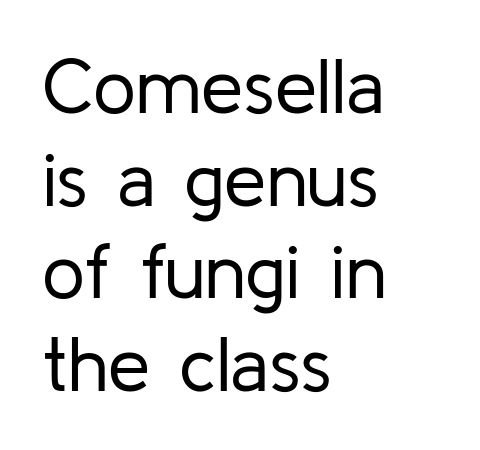
This sample has the flowing, uneven cadence of proportional lettering. A typesetter would mark this as roman, not italic. The lines in this sample share a left origin and differ only in where they stop. Compared with typical body copy, the letter spacing here is the same. Unmarked baselines from the first word to the last.
